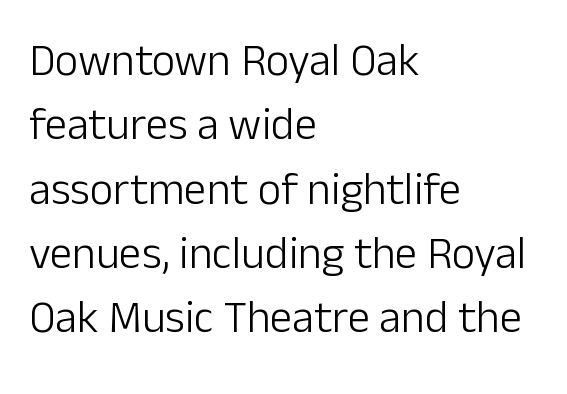
Q: Is the text bold? A: No.
Q: Is the text italic (slanted)? A: No, it is upright.
Q: Is the typeface a serif or a sans-serif typeface? A: Sans-serif.
Q: Is the text underlined? A: No.
Q: How is the paragraph aligned? A: Left-aligned.
Q: Is the spacing between letters normal or unusually wide? A: Normal.
Q: Is the spacing between lines tight, normal or loose? A: Normal.
Q: Width (condensed, normal, or wide)? A: Normal.
Q: Stroke contrast? A: Low.
Q: x-height? A: Medium.
Q: Monospaced? A: No.
